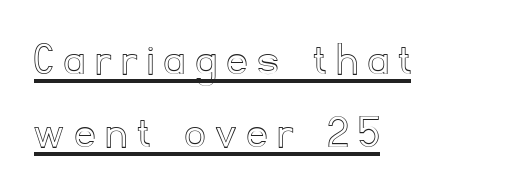
The setting favours the left margin, as ordinary paragraphs usually do. These lines have a slow, spaced-out rhythm from letter to letter. Is this a fixed-width face? No — the glyphs have proportional, varying widths. Underline: present. This block has exactly the height ordinary leading produces. Ascenders rise straight up at ninety degrees.
